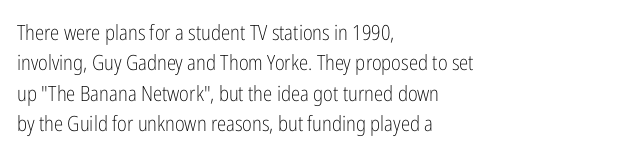
The image shows 21 px text type, upright; set left-aligned, normal line spacing (1.45x), normal letter spacing, not underlined.
